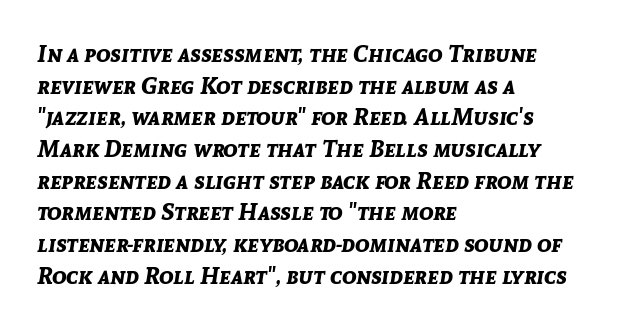
Look at the stroke-to-counter ratio: heavy, a bold. These lines keep a tight, regular rhythm from letter to letter. These lines sit exactly where default settings would place them. When letters slant like this, we call the style italic.
